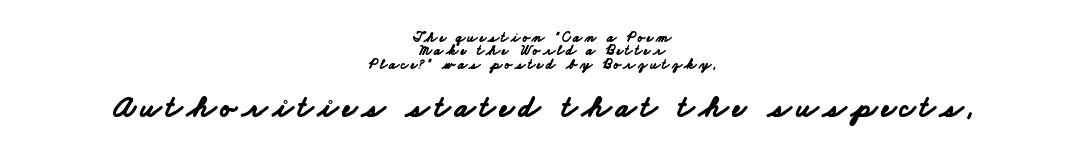
The image shows 30 px bold, wide sans-serif type; set centered, tight line spacing (0.96x), not underlined; the second (bottom) block is 2.14x larger; low stroke contrast and a small x-height.
